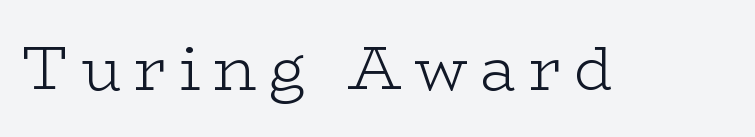
Q: Is the text bold? A: No.
Q: Is the text italic (slanted)? A: No, it is upright.
Q: Is the typeface a serif or a sans-serif typeface? A: Serif.
Q: Is the text underlined? A: No.
Q: Is the spacing between letters normal or unusually wide? A: Unusually wide.
Q: Width (condensed, normal, or wide)? A: Wide.
Q: Stroke contrast? A: Low.
Q: x-height? A: Medium.
Q: Monospaced? A: No.
